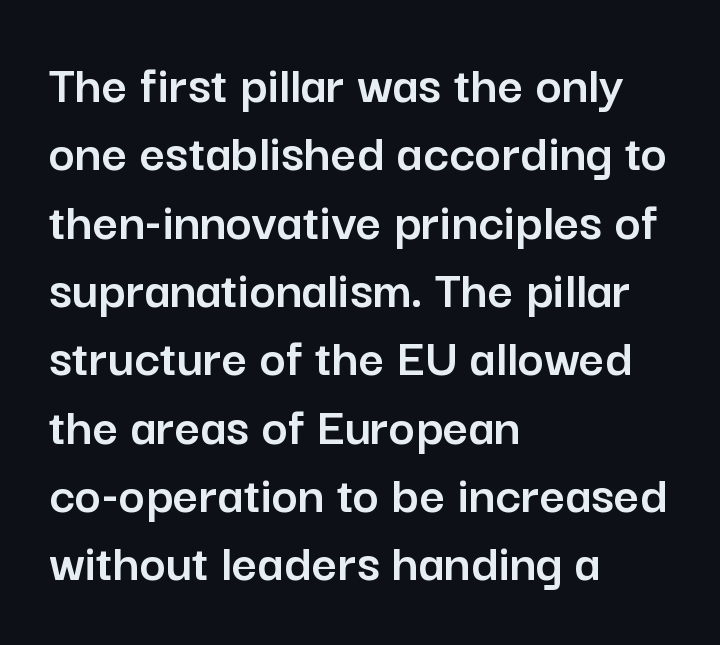
You can tell from the bare stems that sans-serif type was used. The rendering uses natural spacing where letterforms have individual widths. Every character sits straight up, as roman type does. Nobody drew a line under any word here.
